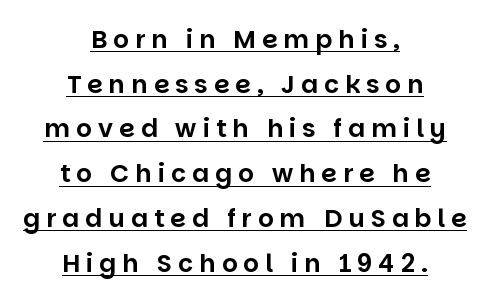
Q: Is the text italic (slanted)? A: No, it is upright.
Q: Is the text underlined? A: Yes.
Q: How is the paragraph aligned? A: Centered.
Q: Is the spacing between letters normal or unusually wide? A: Unusually wide.
